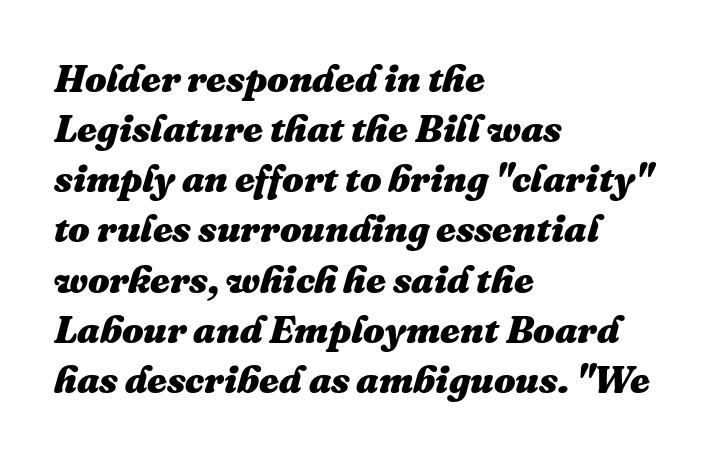
{"italic": "yes", "lean": "right", "slant_degrees": 16, "bold": "yes", "weight": "heavy", "width": "normal", "stroke_contrast": "medium", "x_height": "medium", "monospaced": "no", "underline": "no", "align": "left", "line_spacing": "normal", "line_spacing_ratio": 1.32, "letter_spacing": "normal", "letter_spacing_em": 0.0, "glyph_px": 38}
